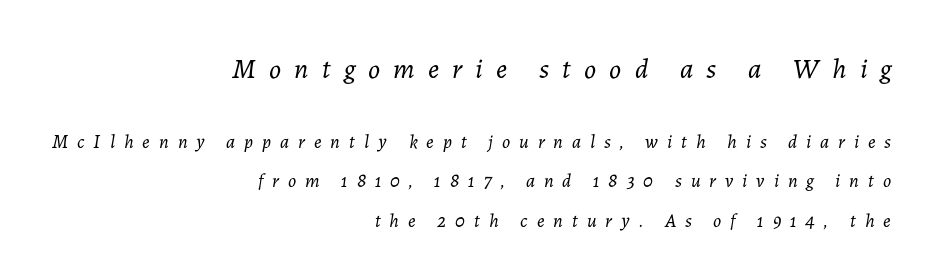
The image shows 28 px light type, italic (leaning right); set right-aligned, loose line spacing (2.08x), unusually wide letter spacing (+0.47 em), not underlined; the first (top) block is 1.47x larger; low stroke contrast and a medium x-height.
